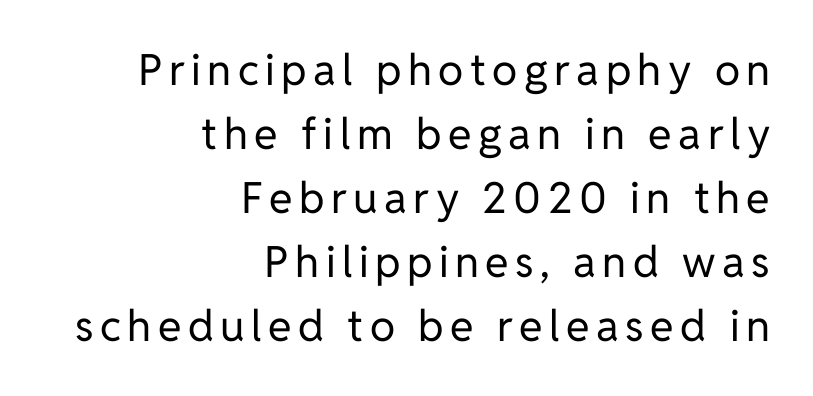
The strokes carry an ordinary text weight at most. Notice how descenders clear the ascenders below comfortably — that's standard leading. Descender tails drop into unmarked territory. Looks like regular typesetting: each glyph gets only the width it needs.
